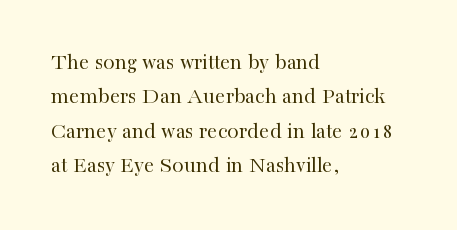
{"italic": "no", "bold": "no", "underline": "no", "align": "left", "line_spacing": "normal", "line_spacing_ratio": 1.5, "letter_spacing": "normal", "letter_spacing_em": 0.0, "glyph_px": 23}
